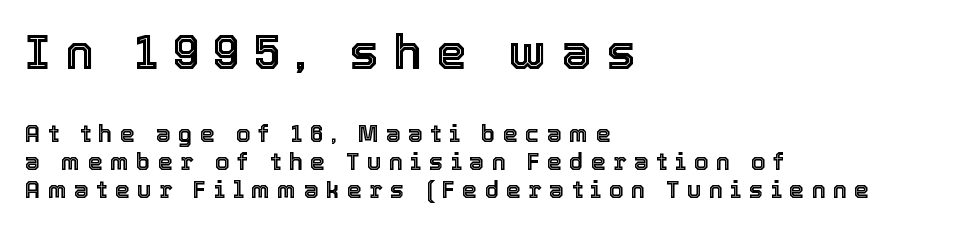
Upright lettering throughout. A clean baseline with only descenders dipping below it. The letterforms stand isolated, each surrounded by extra space. Note the varied advance widths — an 'i' is clearly narrower than an 'm'.
